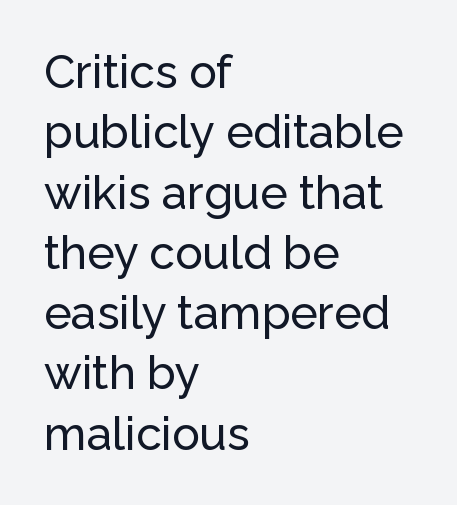
Q: Is the text italic (slanted)? A: No, it is upright.
Q: Is the typeface a serif or a sans-serif typeface? A: Sans-serif.
Q: Is the text underlined? A: No.
Q: How is the paragraph aligned? A: Left-aligned.
Q: Is the spacing between letters normal or unusually wide? A: Normal.
Q: Is the spacing between lines tight, normal or loose? A: Normal.
Q: Width (condensed, normal, or wide)? A: Normal.
Q: Stroke contrast? A: Low.
Q: x-height? A: Medium.
Q: Monospaced? A: No.
